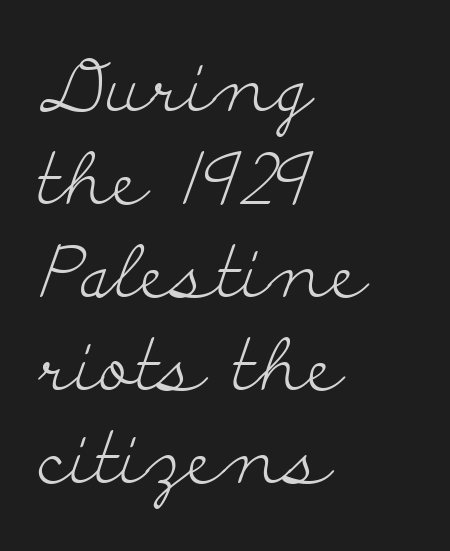
{"serif": "yes", "bold": "no", "weight": "light", "width": "wide", "stroke_contrast": "low", "x_height": "small", "monospaced": "no", "underline": "no", "align": "left", "line_spacing": "normal", "line_spacing_ratio": 1.29, "letter_spacing": "normal", "letter_spacing_em": 0.0, "glyph_px": 72}
